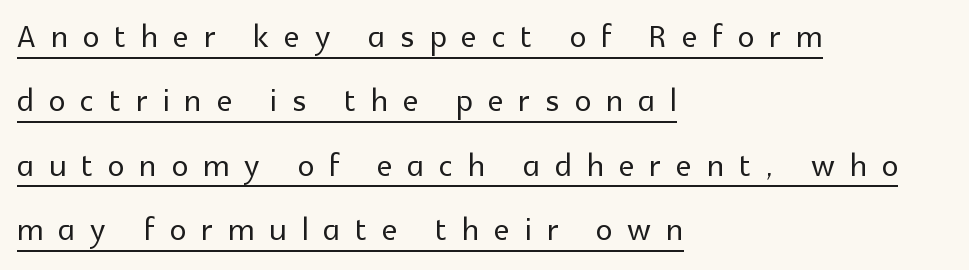
Q: Is the text italic (slanted)? A: No, it is upright.
Q: Is the typeface a serif or a sans-serif typeface? A: Sans-serif.
Q: Is the text underlined? A: Yes.
Q: How is the paragraph aligned? A: Left-aligned.
Q: Is the spacing between letters normal or unusually wide? A: Unusually wide.
Q: Is the spacing between lines tight, normal or loose? A: Normal.
Q: Width (condensed, normal, or wide)? A: Normal.
Q: x-height? A: Medium.
Q: Monospaced? A: No.
